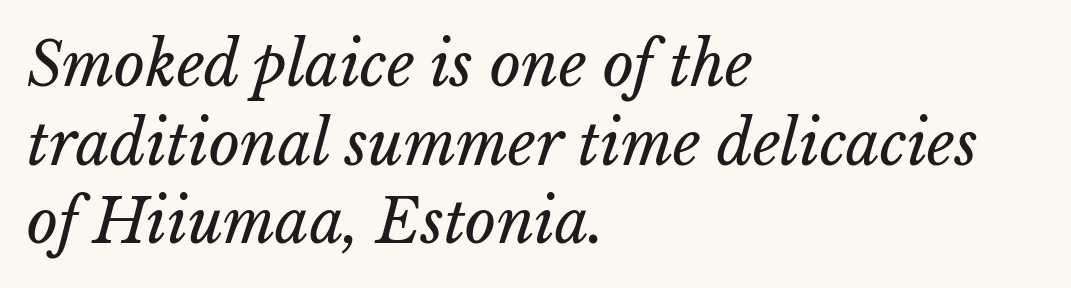
The image shows 60 px regular-weight type, italic (leaning right); set left-aligned, normal line spacing (1.31x), normal letter spacing, not underlined; low stroke contrast and a medium x-height.
